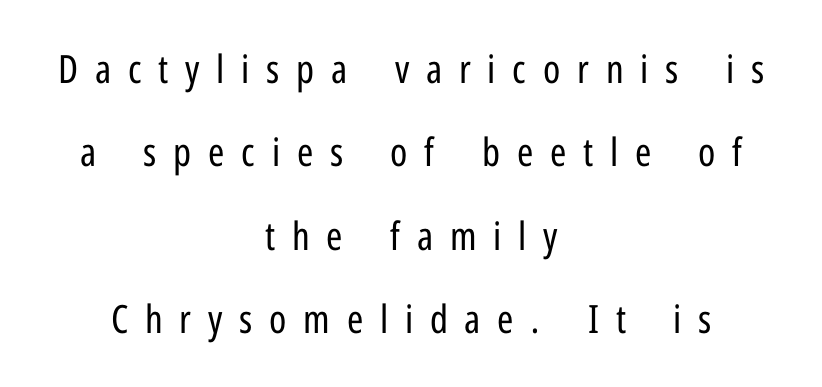
The image shows 39 px regular-weight, condensed sans-serif type, upright; set centered, loose line spacing (2.14x), unusually wide letter spacing (+0.43 em), not underlined; low stroke contrast and a medium x-height.
